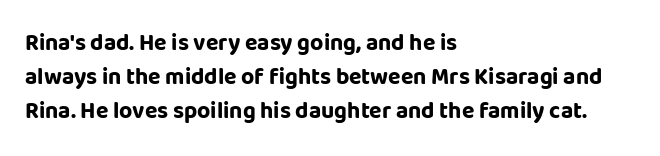
Q: Is the text bold? A: Yes.
Q: Is the text italic (slanted)? A: No, it is upright.
Q: Is the text underlined? A: No.
Q: How is the paragraph aligned? A: Left-aligned.
Q: Is the spacing between letters normal or unusually wide? A: Normal.
Q: Is the spacing between lines tight, normal or loose? A: Normal.
